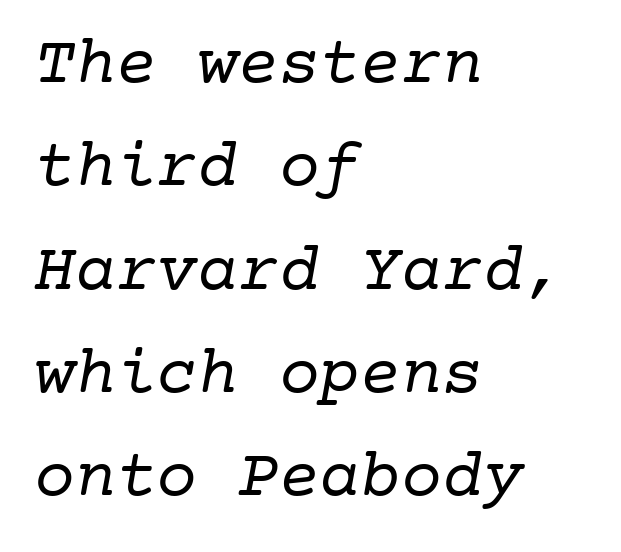
Q: Is the text bold? A: No.
Q: Is the typeface a serif or a sans-serif typeface? A: Serif.
Q: Is the text underlined? A: No.
Q: How is the paragraph aligned? A: Left-aligned.
Q: Is the spacing between letters normal or unusually wide? A: Normal.
Q: Is the spacing between lines tight, normal or loose? A: Normal.
Q: Width (condensed, normal, or wide)? A: Normal.
Q: Stroke contrast? A: Low.
Q: x-height? A: Medium.
Q: Monospaced? A: Yes.
